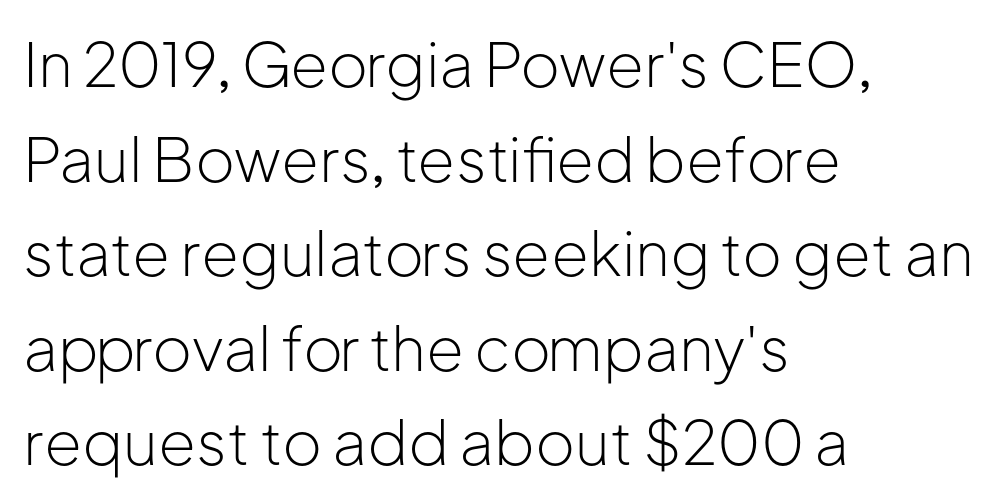
The image shows 61 px light sans-serif type, upright; set left-aligned, normal line spacing (1.55x), normal letter spacing, not underlined; low stroke contrast and a medium x-height.
